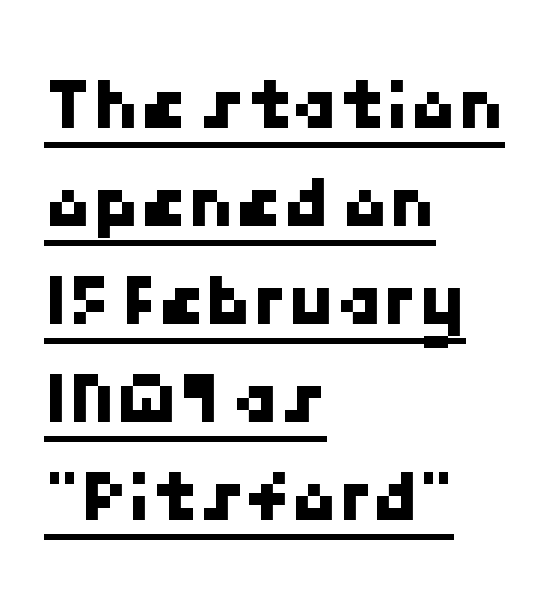
Q: Is the typeface a serif or a sans-serif typeface? A: Sans-serif.
Q: Is the text underlined? A: Yes.
Q: How is the paragraph aligned? A: Left-aligned.
Q: Is the spacing between letters normal or unusually wide? A: Normal.
Q: Is the spacing between lines tight, normal or loose? A: Normal.
Q: Width (condensed, normal, or wide)? A: Normal.
Q: Stroke contrast? A: Low.
Q: x-height? A: Medium.
